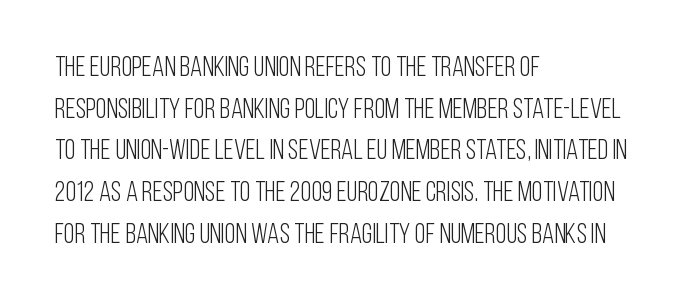
{"serif": "no", "italic": "no", "bold": "no", "weight": "light", "width": "condensed", "stroke_contrast": "low", "x_height": "large", "monospaced": "no", "underline": "no", "align": "left", "line_spacing": "normal", "line_spacing_ratio": 1.49, "letter_spacing": "normal", "letter_spacing_em": 0.0, "glyph_px": 28}
